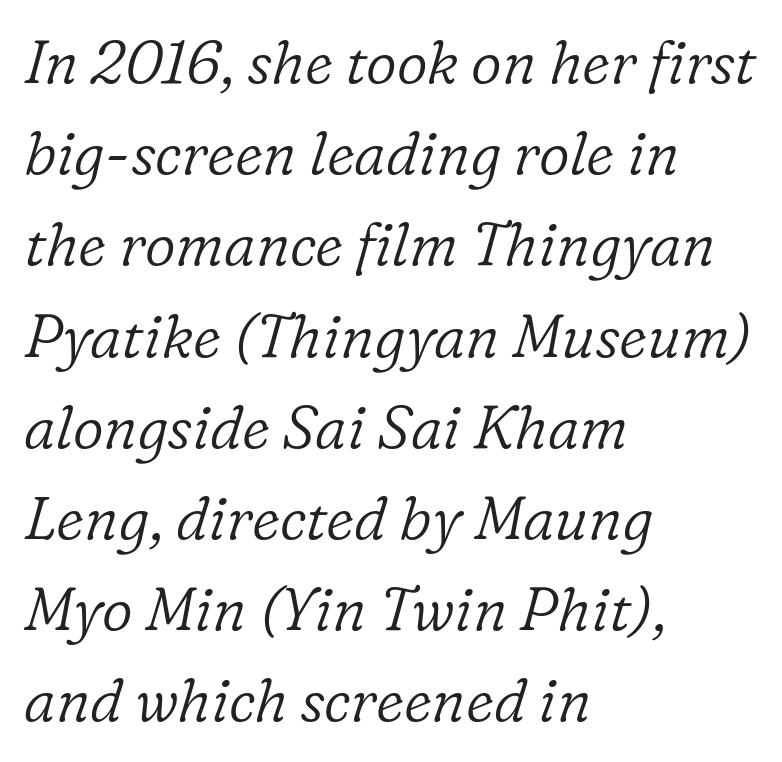
{"serif": "yes", "italic": "yes", "lean": "right", "slant_degrees": 16, "bold": "no", "weight": "light", "width": "normal", "stroke_contrast": "low", "x_height": "medium", "monospaced": "no", "underline": "no", "align": "left", "line_spacing": "normal", "line_spacing_ratio": 1.52, "letter_spacing": "normal", "letter_spacing_em": 0.0, "glyph_px": 60}
